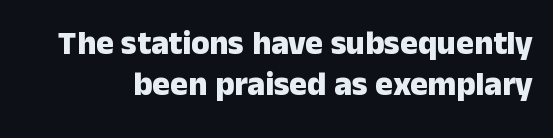
{"serif": "no", "italic": "no", "bold": "yes", "weight": "heavy", "width": "normal", "stroke_contrast": "low", "x_height": "medium", "monospaced": "no", "underline": "no", "line_spacing": "normal", "line_spacing_ratio": 1.25, "letter_spacing": "normal", "letter_spacing_em": 0.0, "glyph_px": 33}
